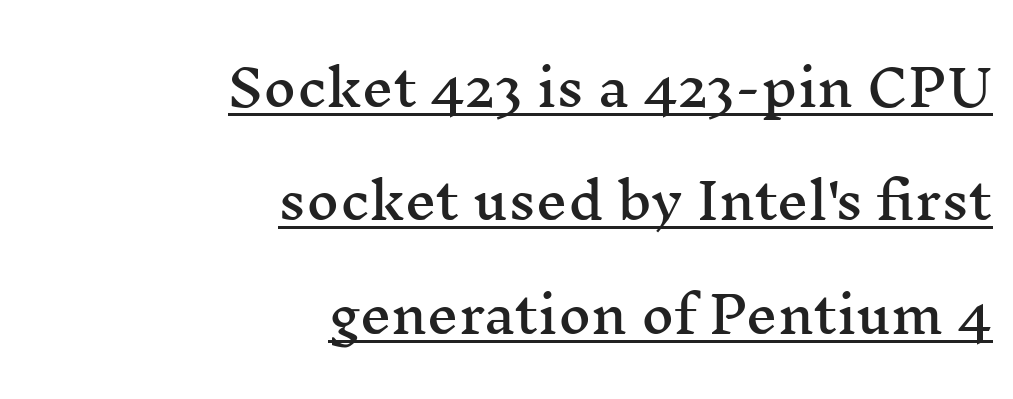
Q: Is the text italic (slanted)? A: No, it is upright.
Q: Is the typeface a serif or a sans-serif typeface? A: Serif.
Q: Is the text underlined? A: Yes.
Q: How is the paragraph aligned? A: Right-aligned.
Q: Is the spacing between letters normal or unusually wide? A: Normal.
Q: Is the spacing between lines tight, normal or loose? A: Loose.
Q: Width (condensed, normal, or wide)? A: Wide.
Q: Stroke contrast? A: Medium.
Q: x-height? A: Medium.
Q: Monospaced? A: No.
